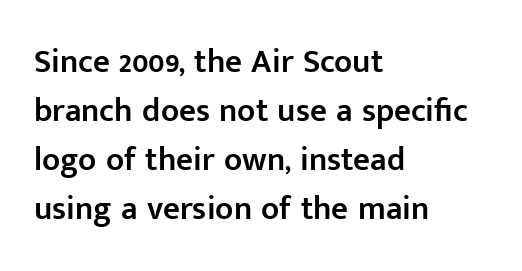
The image shows 33 px semibold sans-serif type, upright; set left-aligned, normal line spacing (1.48x), normal letter spacing, not underlined; low stroke contrast and a medium x-height.
